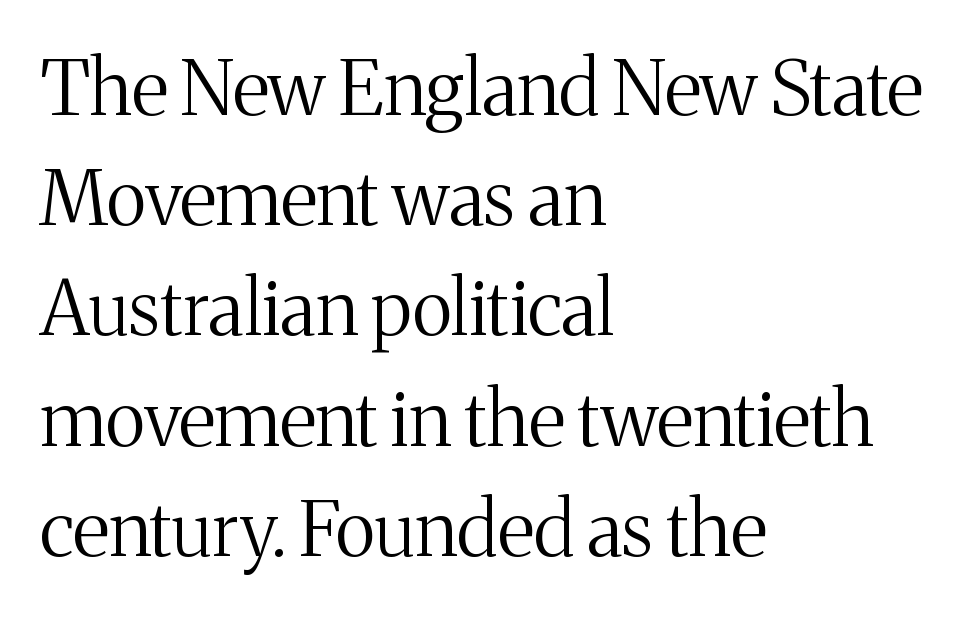
Has an underline been added? It has not. Varying glyph widths throughout — classic text-font behaviour. The characters display serif detailing at their extremities. Observe the ordinary spacing: letters are neighbours, not strangers.
